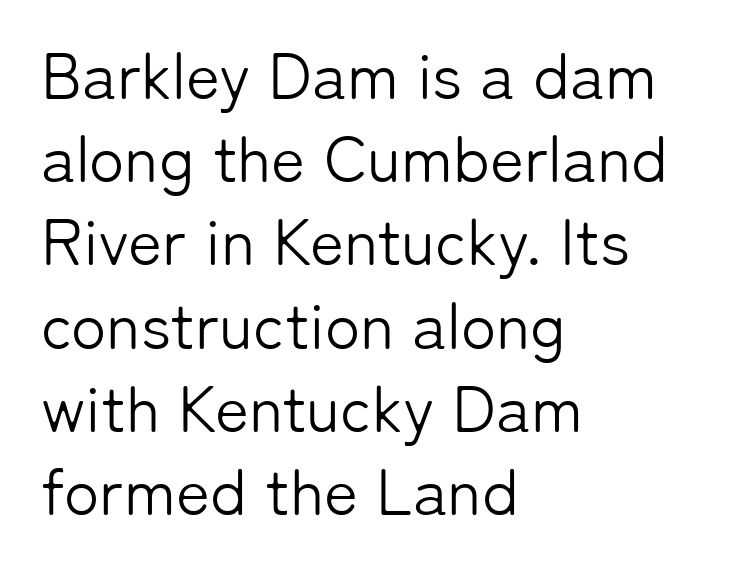
Q: Is the text bold? A: No.
Q: Is the text italic (slanted)? A: No, it is upright.
Q: Is the typeface a serif or a sans-serif typeface? A: Sans-serif.
Q: Is the text underlined? A: No.
Q: How is the paragraph aligned? A: Left-aligned.
Q: Is the spacing between letters normal or unusually wide? A: Normal.
Q: Is the spacing between lines tight, normal or loose? A: Normal.
Q: Width (condensed, normal, or wide)? A: Normal.
Q: Stroke contrast? A: Low.
Q: x-height? A: Medium.
Q: Monospaced? A: No.
